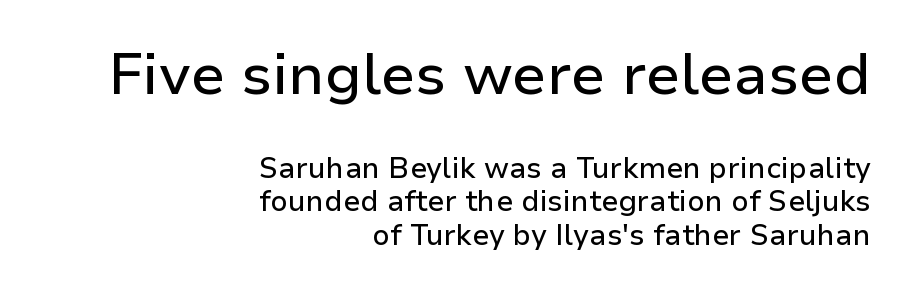
{"serif": "no", "italic": "no", "width": "normal", "stroke_contrast": "low", "x_height": "medium", "monospaced": "no", "underline": "no", "align": "right", "line_spacing": "tight", "line_spacing_ratio": 1.15, "letter_spacing": "normal", "letter_spacing_em": 0.0, "larger_block": "first", "size_ratio": 2.0, "glyph_px": 58}
